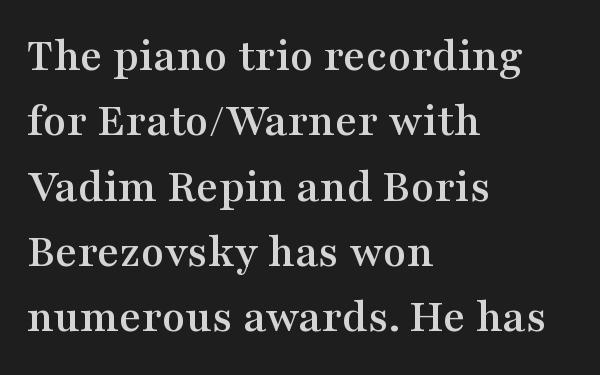
Q: Is the text italic (slanted)? A: No, it is upright.
Q: Is the typeface a serif or a sans-serif typeface? A: Serif.
Q: Is the text underlined? A: No.
Q: How is the paragraph aligned? A: Left-aligned.
Q: Is the spacing between letters normal or unusually wide? A: Normal.
Q: Is the spacing between lines tight, normal or loose? A: Normal.
Q: Width (condensed, normal, or wide)? A: Wide.
Q: Stroke contrast? A: Medium.
Q: x-height? A: Medium.
Q: Monospaced? A: No.
